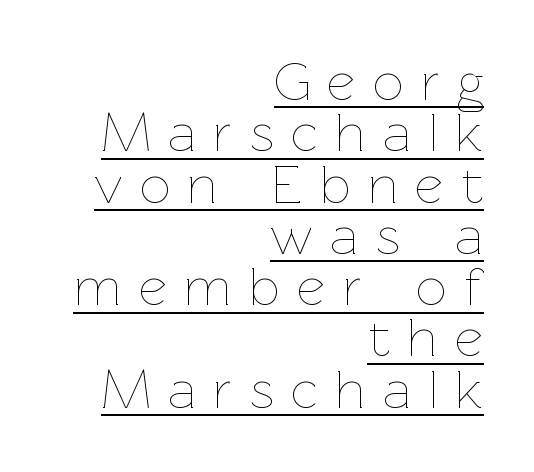
Q: Is the text bold? A: No.
Q: Is the text italic (slanted)? A: No, it is upright.
Q: Is the text underlined? A: Yes.
Q: How is the paragraph aligned? A: Right-aligned.
Q: Is the spacing between letters normal or unusually wide? A: Unusually wide.
Q: Is the spacing between lines tight, normal or loose? A: Tight.
Q: Width (condensed, normal, or wide)? A: Normal.
Q: Stroke contrast? A: Low.
Q: x-height? A: Medium.
Q: Monospaced? A: No.
